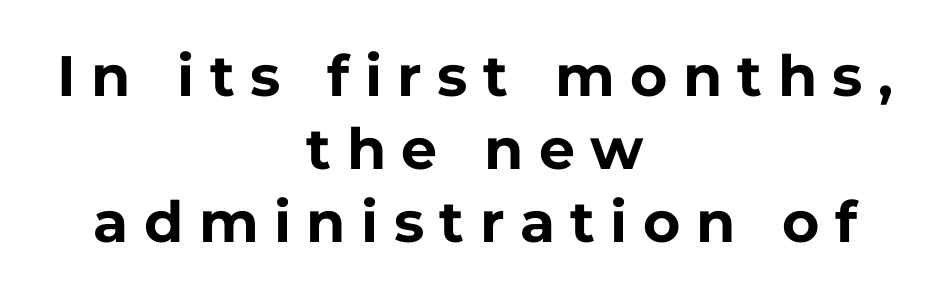
{"serif": "no", "italic": "no", "bold": "yes", "weight": "bold", "width": "normal", "stroke_contrast": "low", "x_height": "medium", "monospaced": "no", "underline": "no", "align": "center", "line_spacing": "normal", "line_spacing_ratio": 1.28, "letter_spacing": "wide", "letter_spacing_em": 0.27, "glyph_px": 57}
